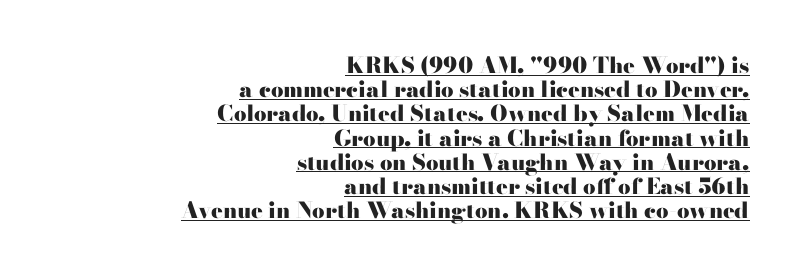
{"italic": "no", "bold": "yes", "underline": "yes", "align": "right", "line_spacing": "tight", "line_spacing_ratio": 1.1, "letter_spacing": "normal", "letter_spacing_em": 0.0, "glyph_px": 22}
